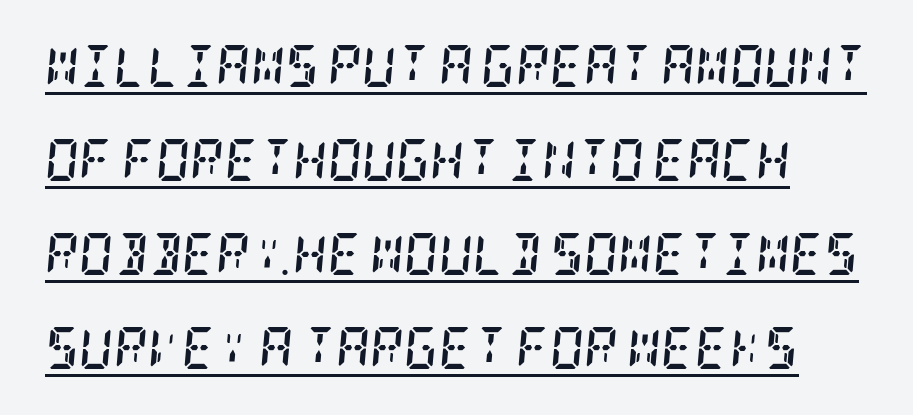
Designer's note — italics engaged. Strokes here are thick enough to call this a true bold. In terms of letterform style, serifs are clearly present. The designer dialed line spacing up above the default. Students, note that the glyphs here touch the page at normal intervals. The glyphs are accompanied by a horizontal stroke just below them.
